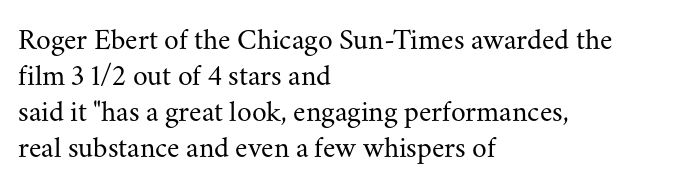
{"serif": "yes", "italic": "no", "bold": "no", "weight": "regular", "width": "normal", "stroke_contrast": "medium", "x_height": "small", "monospaced": "no", "underline": "no", "align": "left", "line_spacing_ratio": 1.2, "letter_spacing": "normal", "letter_spacing_em": 0.0, "glyph_px": 30}
